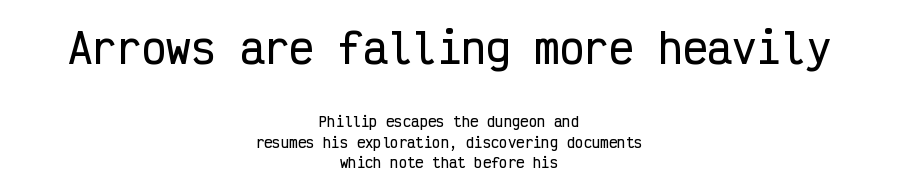
The image shows 41 px condensed sans-serif type, upright, monospaced; set centered, normal line spacing (1.47x), normal letter spacing, not underlined; the first (top) block is 2.93x larger; low stroke contrast and a medium x-height.
